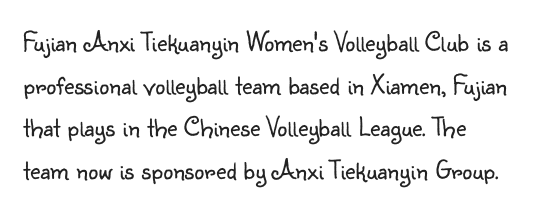
The image shows 28 px light sans-serif type, upright; set left-aligned, normal line spacing (1.52x), normal letter spacing, not underlined; low stroke contrast and a small x-height.
